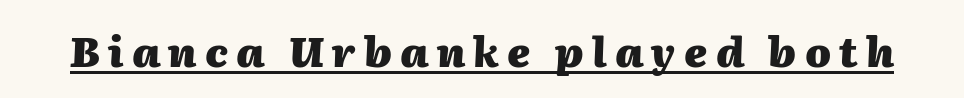
Heft: maximum for text — a bold. A typesetter would call this proportional, since set widths differ per character. This rendering features underlined lettering. These lines have a slow, spaced-out rhythm from letter to letter.
